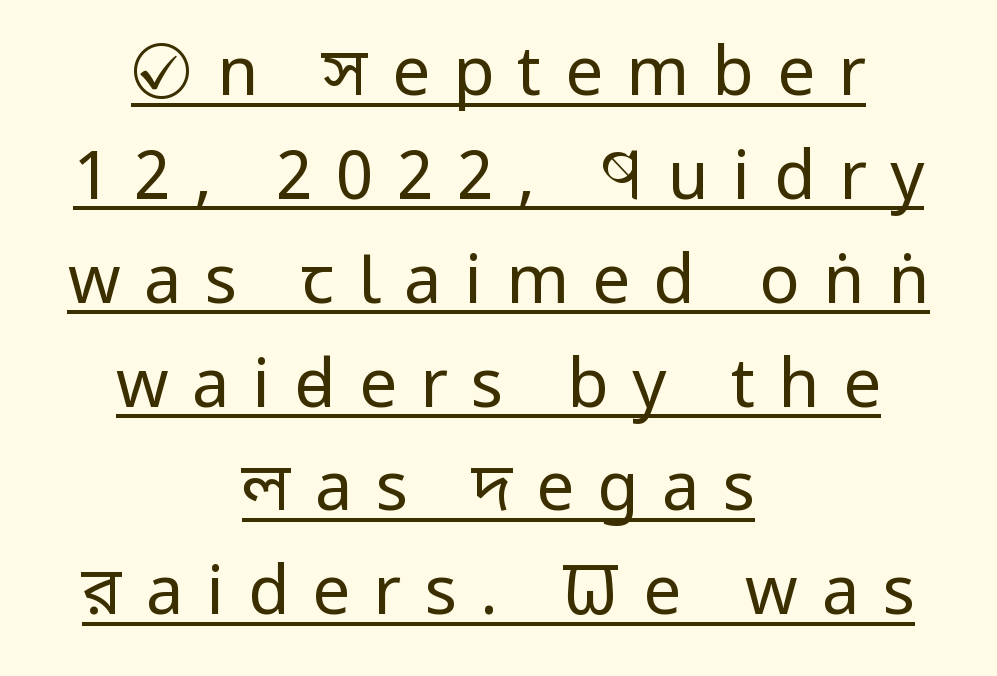
Q: Is the text bold? A: No.
Q: Is the text italic (slanted)? A: No, it is upright.
Q: Is the typeface a serif or a sans-serif typeface? A: Sans-serif.
Q: Is the text underlined? A: Yes.
Q: How is the paragraph aligned? A: Centered.
Q: Is the spacing between letters normal or unusually wide? A: Unusually wide.
Q: Is the spacing between lines tight, normal or loose? A: Normal.
Q: Width (condensed, normal, or wide)? A: Condensed.
Q: Stroke contrast? A: Low.
Q: x-height? A: Large.
Q: Monospaced? A: No.
